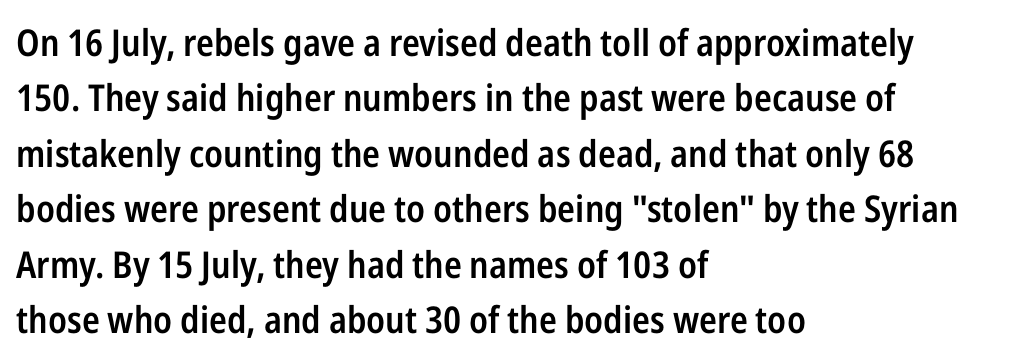
The image shows 37 px semibold, condensed sans-serif type, upright; set left-aligned, normal line spacing (1.5x), normal letter spacing, not underlined; low stroke contrast and a medium x-height.
